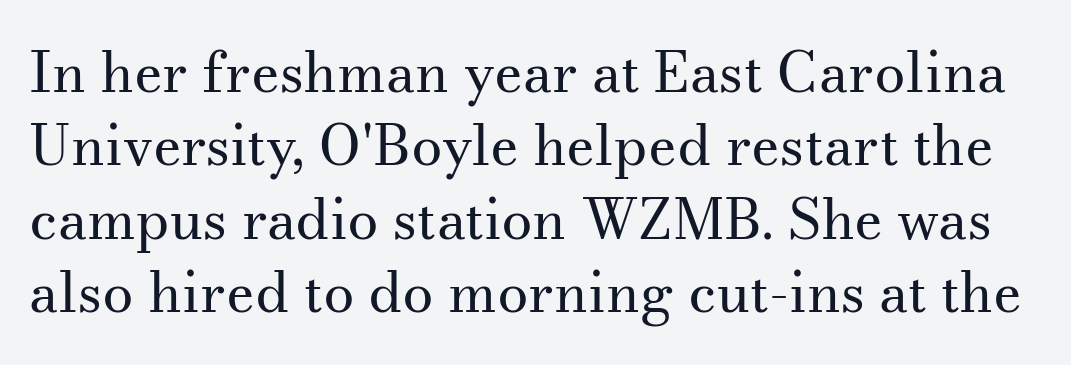
Q: Is the text bold? A: No.
Q: Is the text italic (slanted)? A: No, it is upright.
Q: Is the typeface a serif or a sans-serif typeface? A: Serif.
Q: Is the text underlined? A: No.
Q: Is the spacing between letters normal or unusually wide? A: Normal.
Q: Is the spacing between lines tight, normal or loose? A: Normal.
Q: Width (condensed, normal, or wide)? A: Normal.
Q: Stroke contrast? A: Medium.
Q: x-height? A: Small.
Q: Monospaced? A: No.
